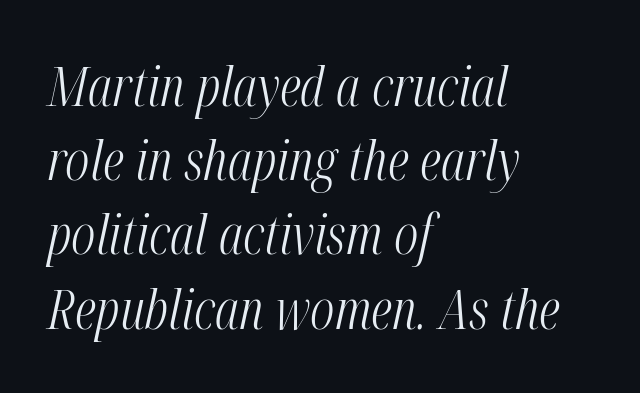
Q: Is the text bold? A: No.
Q: Is the text italic (slanted)? A: Yes, it leans right by about 12 degrees.
Q: Is the text underlined? A: No.
Q: How is the paragraph aligned? A: Left-aligned.
Q: Is the spacing between letters normal or unusually wide? A: Normal.
Q: Is the spacing between lines tight, normal or loose? A: Normal.
Q: Width (condensed, normal, or wide)? A: Condensed.
Q: Stroke contrast? A: Medium.
Q: x-height? A: Medium.
Q: Monospaced? A: No.
